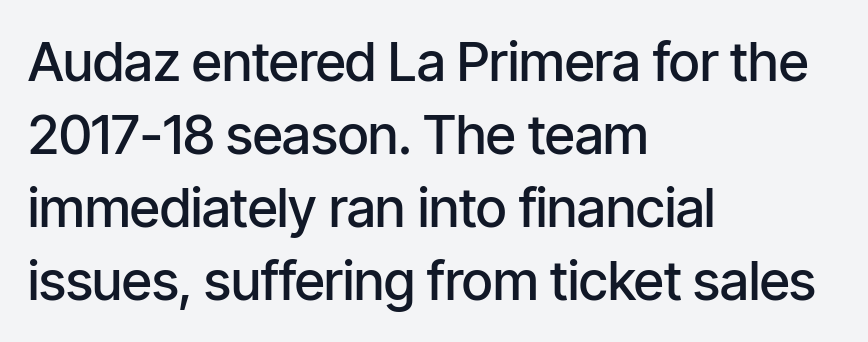
Q: Is the text bold? A: Semi-bold.
Q: Is the text italic (slanted)? A: No, it is upright.
Q: Is the typeface a serif or a sans-serif typeface? A: Sans-serif.
Q: Is the text underlined? A: No.
Q: How is the paragraph aligned? A: Left-aligned.
Q: Is the spacing between letters normal or unusually wide? A: Normal.
Q: Is the spacing between lines tight, normal or loose? A: Normal.
Q: Width (condensed, normal, or wide)? A: Condensed.
Q: Stroke contrast? A: Low.
Q: x-height? A: Medium.
Q: Monospaced? A: No.
